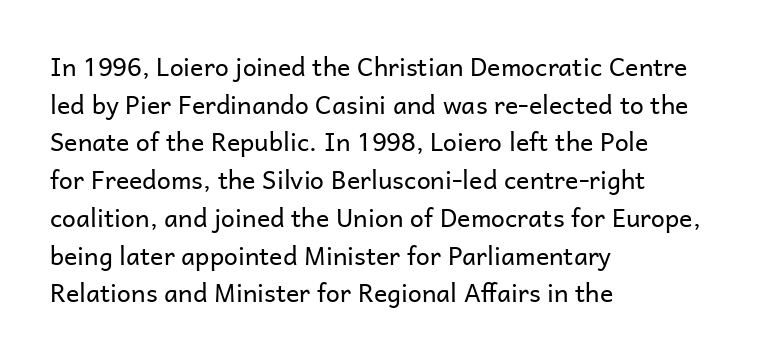
Q: Is the text bold? A: No.
Q: Is the text italic (slanted)? A: No, it is upright.
Q: Is the text underlined? A: No.
Q: How is the paragraph aligned? A: Left-aligned.
Q: Is the spacing between letters normal or unusually wide? A: Normal.
Q: Is the spacing between lines tight, normal or loose? A: Normal.
